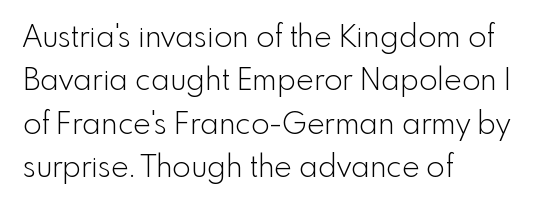
The rows are spaced the way most documents space them. Visually the block forms a straight wall on the left and a jagged coastline on the right. Words appear dense and cohesive because spacing is normal. Proportional: the letters do not fall into vertical columns. The designer went with a sans here, leaving each stem footless. Is the stroke heavy? The answer is a plain regular-or-lighter.
